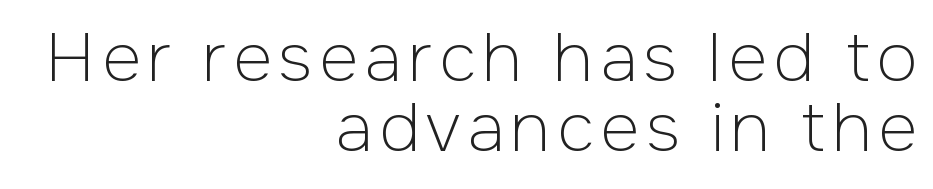
The image shows 67 px light sans-serif type, upright; set right-aligned, tight line spacing (1.05x), not underlined; low stroke contrast and a medium x-height.
